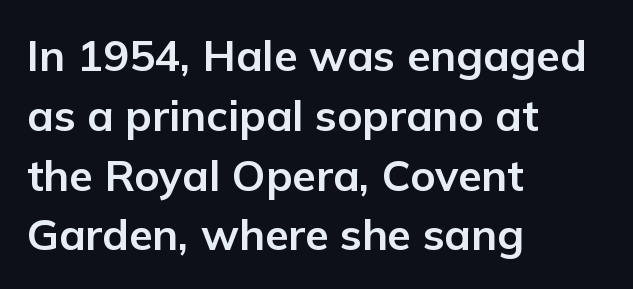
The face used here is proportionally spaced, like ordinary book or web type. Typographically, this falls in the sans-serif category. Layout note: lines flush left. Italic: no, the glyphs are upright roman.
